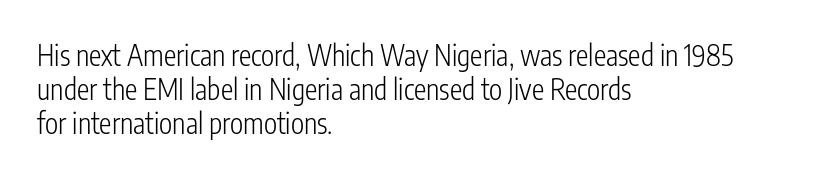
Q: Is the text bold? A: No.
Q: Is the text italic (slanted)? A: No, it is upright.
Q: Is the typeface a serif or a sans-serif typeface? A: Sans-serif.
Q: Is the text underlined? A: No.
Q: How is the paragraph aligned? A: Left-aligned.
Q: Is the spacing between letters normal or unusually wide? A: Normal.
Q: Width (condensed, normal, or wide)? A: Condensed.
Q: Stroke contrast? A: Low.
Q: x-height? A: Medium.
Q: Monospaced? A: No.
